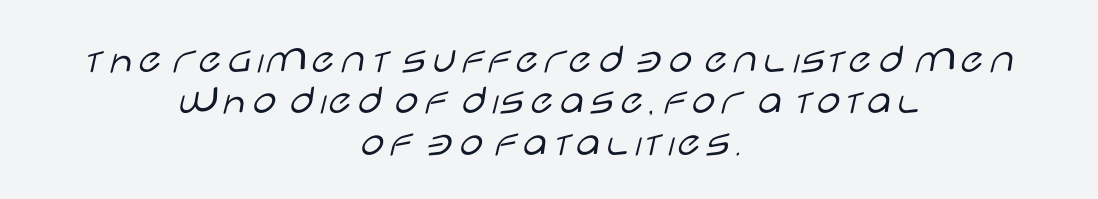
{"serif": "no", "bold": "no", "weight": "light", "width": "wide", "stroke_contrast": "low", "x_height": "large", "monospaced": "no", "underline": "no", "align": "center", "line_spacing": "tight", "line_spacing_ratio": 0.96, "letter_spacing": "normal", "letter_spacing_em": 0.0, "glyph_px": 43}
